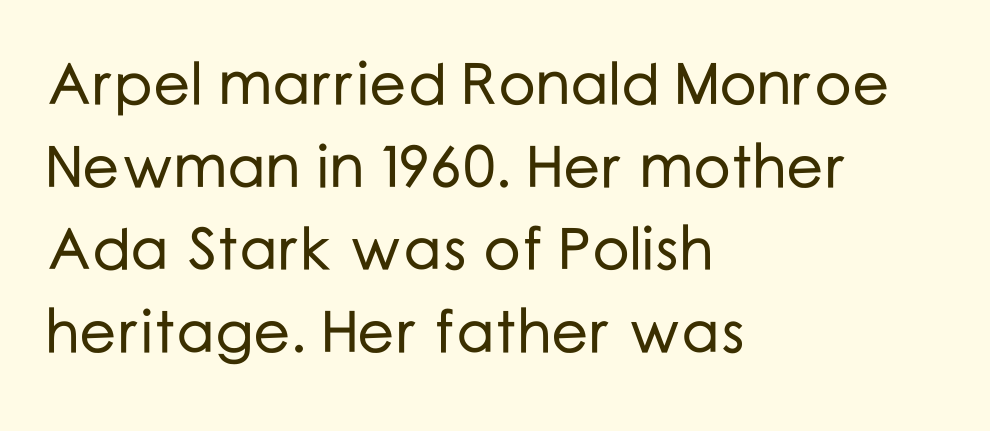
Q: Is the text italic (slanted)? A: No, it is upright.
Q: Is the typeface a serif or a sans-serif typeface? A: Sans-serif.
Q: Is the text underlined? A: No.
Q: How is the paragraph aligned? A: Left-aligned.
Q: Is the spacing between letters normal or unusually wide? A: Normal.
Q: Is the spacing between lines tight, normal or loose? A: Normal.
Q: Width (condensed, normal, or wide)? A: Normal.
Q: Stroke contrast? A: Low.
Q: x-height? A: Medium.
Q: Monospaced? A: No.
